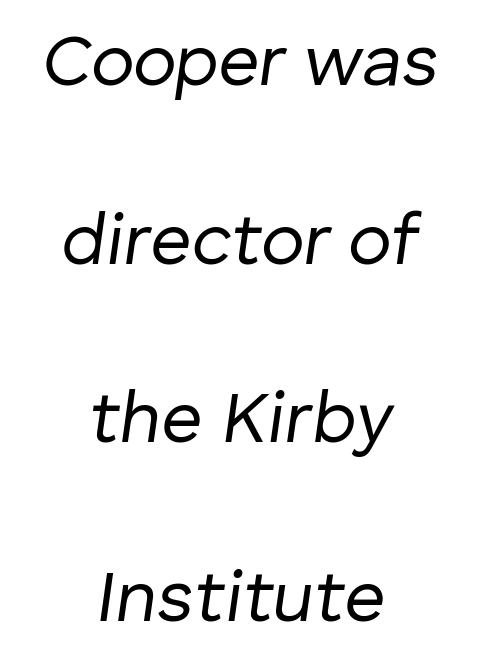
The image shows 72 px regular-weight type, italic (leaning right); set centered, loose line spacing (2.48x), normal letter spacing, not underlined; low stroke contrast and a medium x-height.
